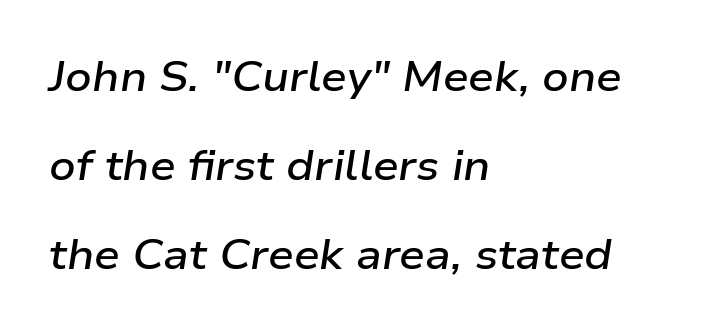
Q: Is the text bold? A: Semi-bold.
Q: Is the text italic (slanted)? A: Yes, it leans right by about 9 degrees.
Q: Is the text underlined? A: No.
Q: How is the paragraph aligned? A: Left-aligned.
Q: Is the spacing between letters normal or unusually wide? A: Normal.
Q: Is the spacing between lines tight, normal or loose? A: Loose.
Q: Width (condensed, normal, or wide)? A: Wide.
Q: Stroke contrast? A: Low.
Q: x-height? A: Medium.
Q: Monospaced? A: No.
